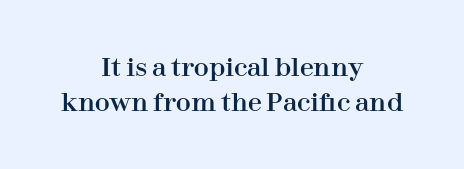
{"italic": "no", "underline": "no", "align": "center", "line_spacing": "normal", "line_spacing_ratio": 1.4, "letter_spacing": "normal", "letter_spacing_em": 0.0, "glyph_px": 25}
